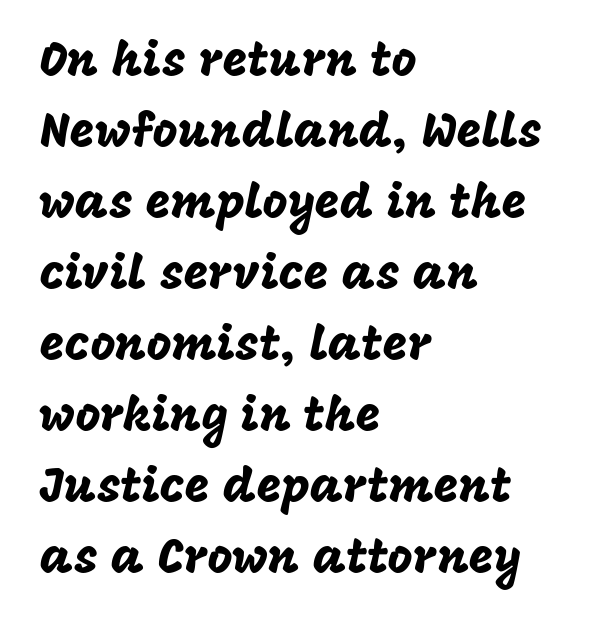
Q: Is the text italic (slanted)? A: Yes.
Q: Is the typeface a serif or a sans-serif typeface? A: Sans-serif.
Q: Is the text underlined? A: No.
Q: How is the paragraph aligned? A: Left-aligned.
Q: Is the spacing between letters normal or unusually wide? A: Normal.
Q: Is the spacing between lines tight, normal or loose? A: Normal.
Q: Width (condensed, normal, or wide)? A: Normal.
Q: Stroke contrast? A: Low.
Q: x-height? A: Large.
Q: Monospaced? A: No.
